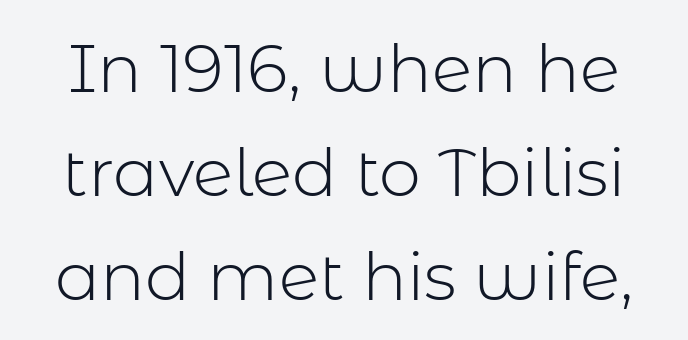
{"serif": "no", "italic": "no", "bold": "no", "weight": "light", "width": "normal", "stroke_contrast": "low", "x_height": "medium", "monospaced": "no", "underline": "no", "line_spacing": "normal", "line_spacing_ratio": 1.55, "letter_spacing": "normal", "letter_spacing_em": 0.0, "glyph_px": 67}
